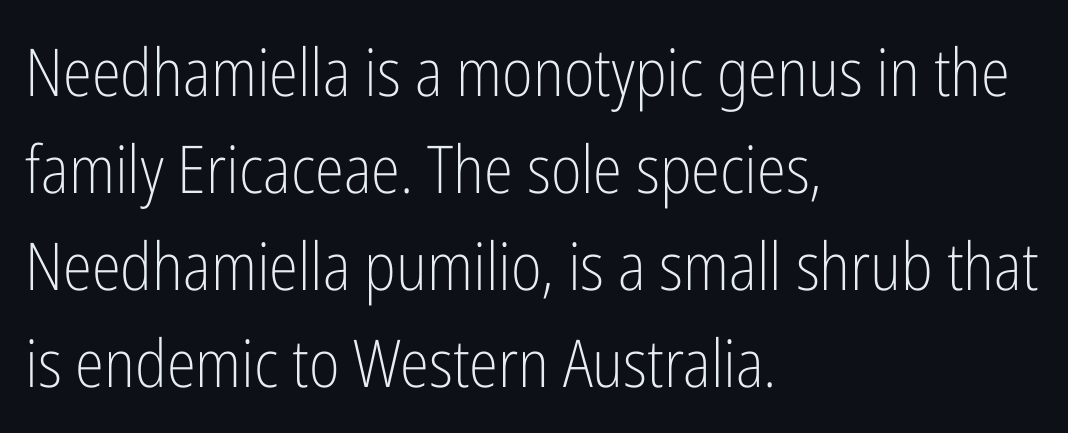
Q: Is the text bold? A: No.
Q: Is the text italic (slanted)? A: No, it is upright.
Q: Is the typeface a serif or a sans-serif typeface? A: Sans-serif.
Q: Is the text underlined? A: No.
Q: How is the paragraph aligned? A: Left-aligned.
Q: Is the spacing between letters normal or unusually wide? A: Normal.
Q: Is the spacing between lines tight, normal or loose? A: Normal.
Q: Width (condensed, normal, or wide)? A: Condensed.
Q: Stroke contrast? A: Low.
Q: x-height? A: Medium.
Q: Monospaced? A: No.
